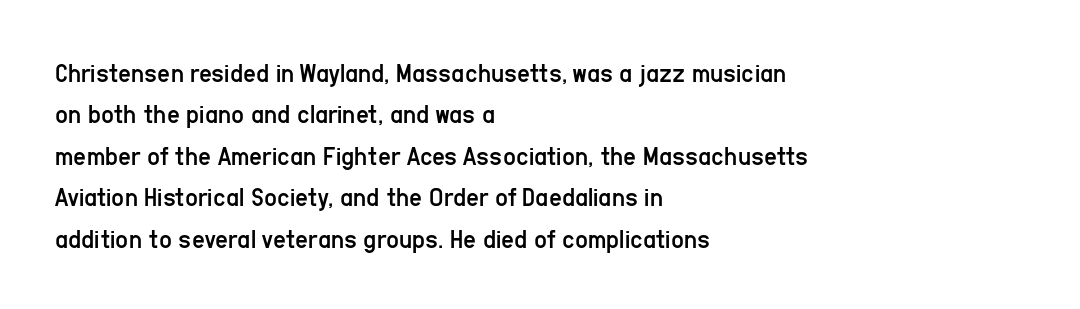
The image shows 28 px regular-weight, condensed sans-serif type, upright; set left-aligned, normal line spacing (1.48x), normal letter spacing, not underlined; low stroke contrast and a medium x-height.
